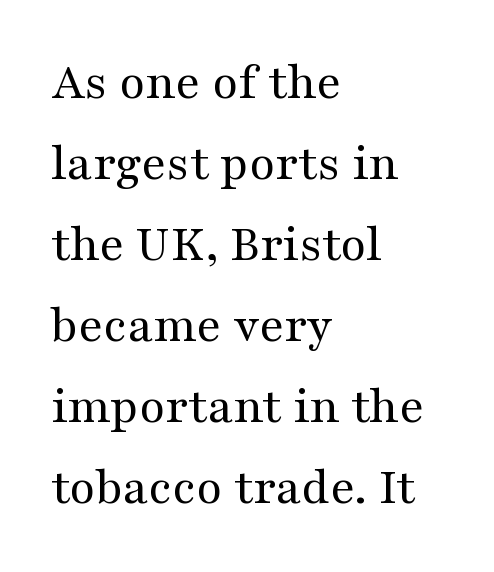
Q: Is the text bold? A: No.
Q: Is the text italic (slanted)? A: No, it is upright.
Q: Is the typeface a serif or a sans-serif typeface? A: Serif.
Q: Is the text underlined? A: No.
Q: How is the paragraph aligned? A: Left-aligned.
Q: Is the spacing between letters normal or unusually wide? A: Normal.
Q: Is the spacing between lines tight, normal or loose? A: Normal.
Q: Width (condensed, normal, or wide)? A: Wide.
Q: Stroke contrast? A: Medium.
Q: x-height? A: Medium.
Q: Monospaced? A: No.
